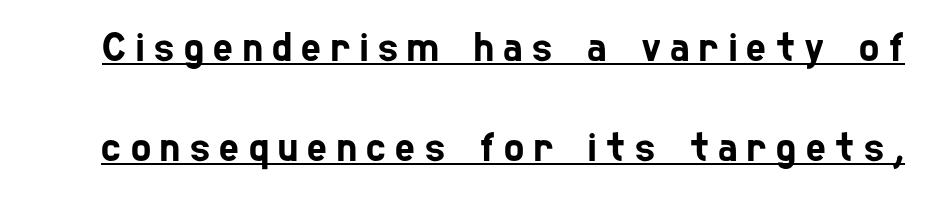
Q: Is the typeface a serif or a sans-serif typeface? A: Sans-serif.
Q: Is the text underlined? A: Yes.
Q: Is the spacing between letters normal or unusually wide? A: Unusually wide.
Q: Is the spacing between lines tight, normal or loose? A: Loose.
Q: Width (condensed, normal, or wide)? A: Condensed.
Q: Stroke contrast? A: Low.
Q: x-height? A: Medium.
Q: Monospaced? A: No.
